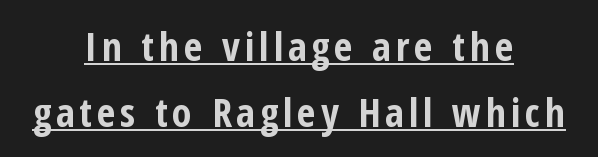
Q: Is the text bold? A: Yes.
Q: Is the text italic (slanted)? A: No, it is upright.
Q: Is the typeface a serif or a sans-serif typeface? A: Sans-serif.
Q: Is the text underlined? A: Yes.
Q: How is the paragraph aligned? A: Centered.
Q: Is the spacing between lines tight, normal or loose? A: Normal.
Q: Width (condensed, normal, or wide)? A: Condensed.
Q: Stroke contrast? A: Low.
Q: x-height? A: Medium.
Q: Monospaced? A: No.
